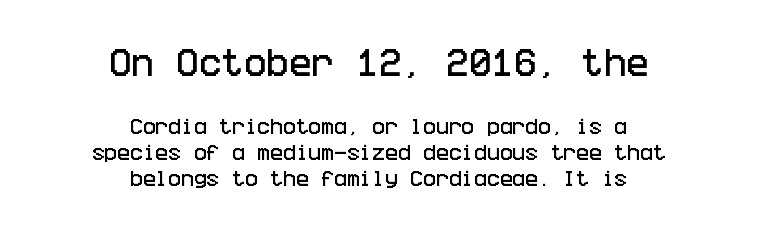
The image shows 30 px condensed sans-serif type, upright; set centered, normal line spacing (1.51x), normal letter spacing, not underlined; the first (top) block is 1.76x larger; low stroke contrast and a large x-height.
